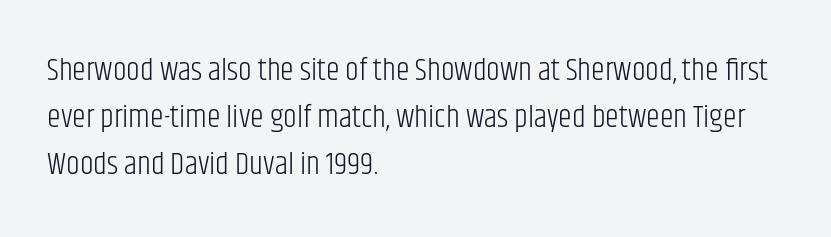
The image shows 31 px light, condensed sans-serif type, upright; set left-aligned, normal line spacing (1.52x), normal letter spacing, not underlined; low stroke contrast and a large x-height.
